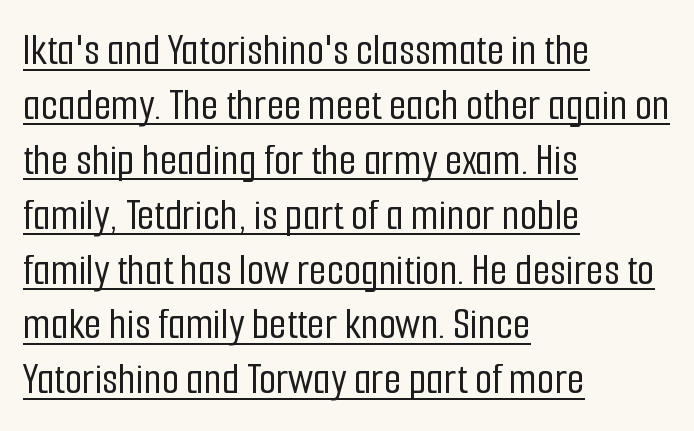
Q: Is the text italic (slanted)? A: No, it is upright.
Q: Is the typeface a serif or a sans-serif typeface? A: Sans-serif.
Q: Is the text underlined? A: Yes.
Q: How is the paragraph aligned? A: Left-aligned.
Q: Is the spacing between letters normal or unusually wide? A: Normal.
Q: Width (condensed, normal, or wide)? A: Condensed.
Q: Stroke contrast? A: Low.
Q: x-height? A: Medium.
Q: Monospaced? A: No.
